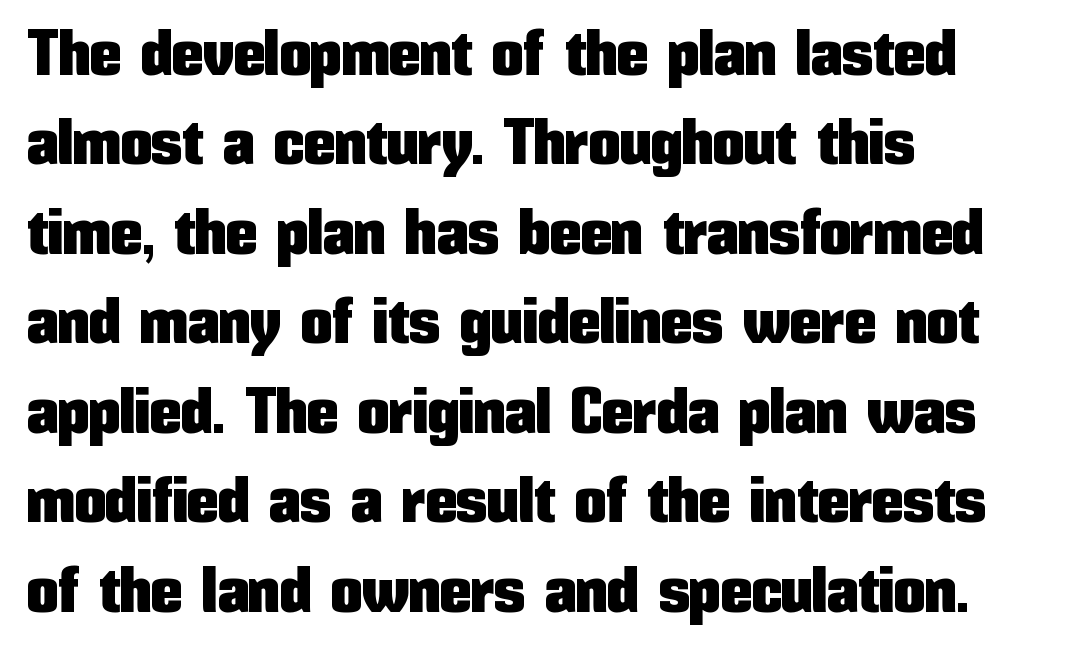
{"serif": "no", "italic": "no", "width": "condensed", "stroke_contrast": "low", "x_height": "medium", "monospaced": "no", "underline": "no", "align": "left", "line_spacing": "normal", "line_spacing_ratio": 1.42, "letter_spacing": "normal", "letter_spacing_em": 0.0, "glyph_px": 63}
